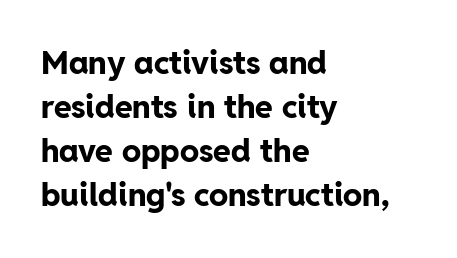
The line texture is even and compact thanks to regular tracking. Pretty heavy lettering here — definitely bold. These lines are rendered in a variable-pitch font. In terms of letterform style, serifs are entirely absent.
